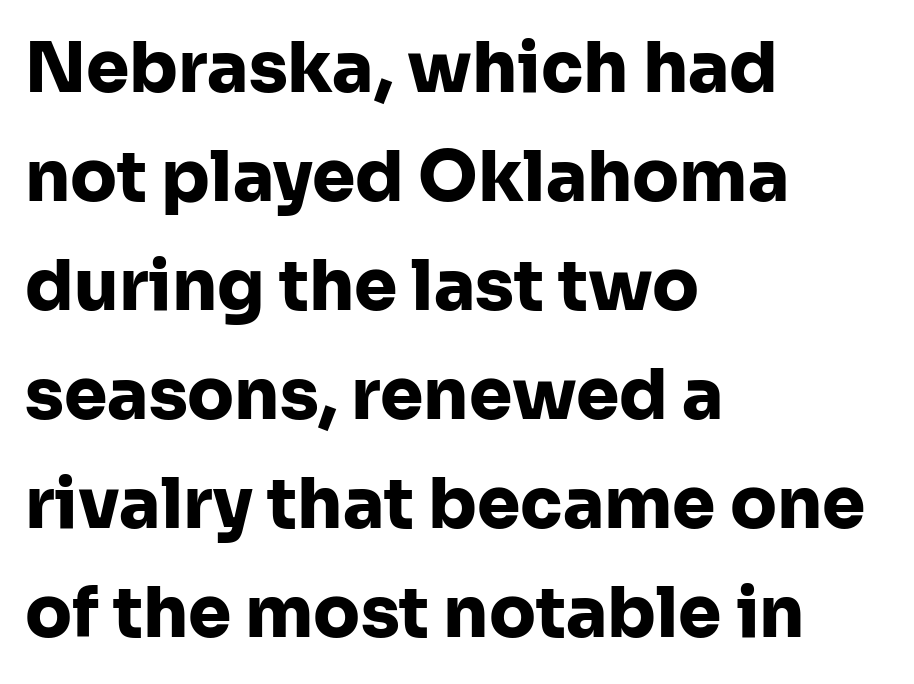
{"serif": "no", "italic": "no", "bold": "yes", "weight": "heavy", "width": "normal", "stroke_contrast": "low", "x_height": "medium", "monospaced": "no", "underline": "no", "align": "left", "line_spacing": "normal", "line_spacing_ratio": 1.58, "letter_spacing": "normal", "letter_spacing_em": 0.0, "glyph_px": 69}
